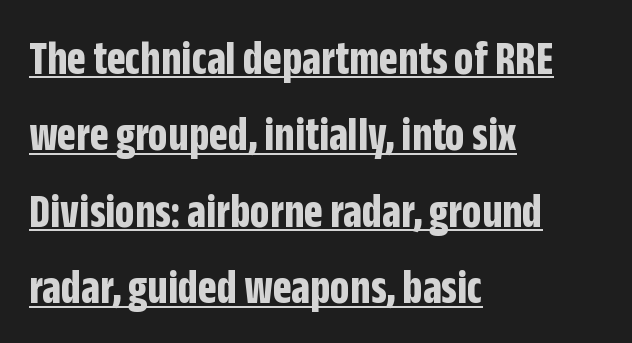
Q: Is the text bold? A: Yes.
Q: Is the text italic (slanted)? A: No, it is upright.
Q: Is the typeface a serif or a sans-serif typeface? A: Sans-serif.
Q: Is the text underlined? A: Yes.
Q: How is the paragraph aligned? A: Left-aligned.
Q: Is the spacing between letters normal or unusually wide? A: Normal.
Q: Is the spacing between lines tight, normal or loose? A: Normal.
Q: Width (condensed, normal, or wide)? A: Condensed.
Q: Stroke contrast? A: Low.
Q: x-height? A: Large.
Q: Monospaced? A: No.
